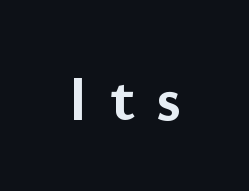
Q: Is the text bold? A: Yes.
Q: Is the text italic (slanted)? A: No, it is upright.
Q: Is the typeface a serif or a sans-serif typeface? A: Sans-serif.
Q: Is the text underlined? A: No.
Q: Is the spacing between letters normal or unusually wide? A: Unusually wide.
Q: Width (condensed, normal, or wide)? A: Normal.
Q: Stroke contrast? A: Low.
Q: x-height? A: Small.
Q: Monospaced? A: No.
